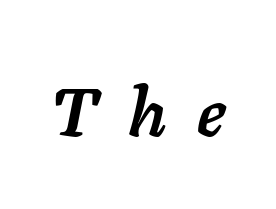
Q: Is the text bold? A: Yes.
Q: Is the text italic (slanted)? A: Yes, it leans right by about 11 degrees.
Q: Is the text underlined? A: No.
Q: Is the spacing between letters normal or unusually wide? A: Unusually wide.
Q: Width (condensed, normal, or wide)? A: Normal.
Q: Stroke contrast? A: Low.
Q: x-height? A: Medium.
Q: Monospaced? A: No.
